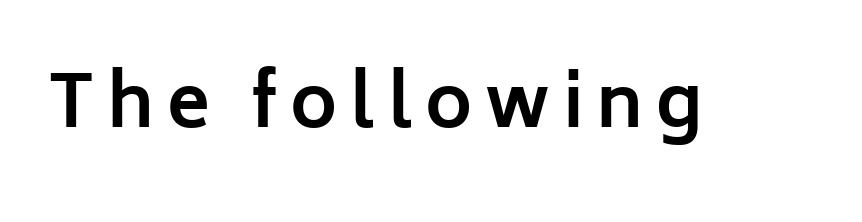
Q: Is the text bold? A: Yes.
Q: Is the text italic (slanted)? A: No, it is upright.
Q: Is the typeface a serif or a sans-serif typeface? A: Sans-serif.
Q: Is the text underlined? A: No.
Q: Width (condensed, normal, or wide)? A: Normal.
Q: Stroke contrast? A: Low.
Q: x-height? A: Medium.
Q: Monospaced? A: No.
